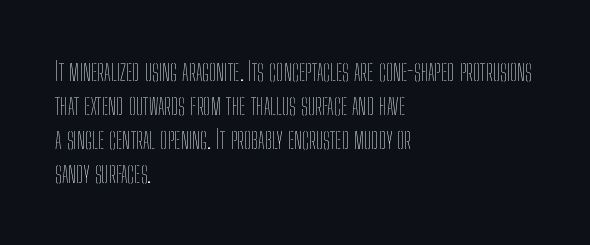
Descenders are the only things crossing below the line. All the whitespace from short lines collects on the right. Characters remain perfectly vertical along every line. The letters sit at their default tracking, neither squeezed nor spread.
